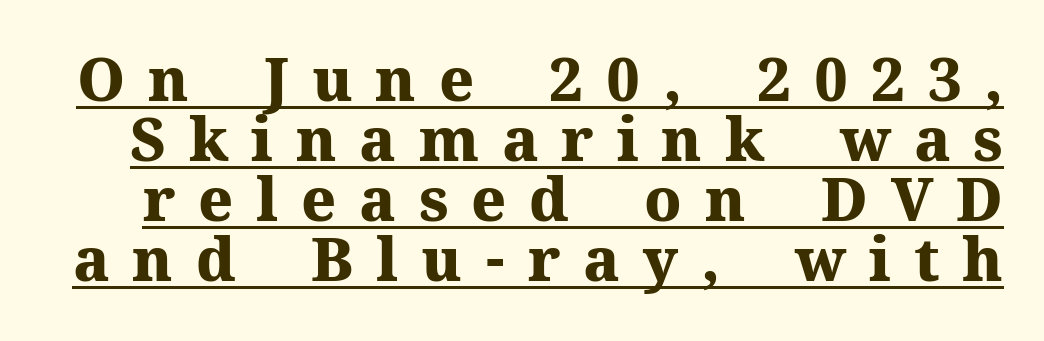
Q: Is the text bold? A: Yes.
Q: Is the text italic (slanted)? A: No, it is upright.
Q: Is the typeface a serif or a sans-serif typeface? A: Serif.
Q: Is the text underlined? A: Yes.
Q: Is the spacing between letters normal or unusually wide? A: Unusually wide.
Q: Is the spacing between lines tight, normal or loose? A: Tight.
Q: Width (condensed, normal, or wide)? A: Normal.
Q: Stroke contrast? A: Medium.
Q: x-height? A: Medium.
Q: Monospaced? A: No.
